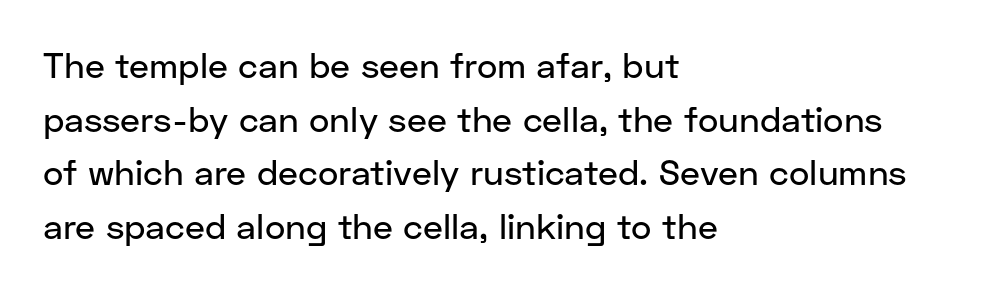
{"serif": "no", "italic": "no", "width": "normal", "stroke_contrast": "low", "x_height": "medium", "monospaced": "no", "underline": "no", "align": "left", "line_spacing": "normal", "line_spacing_ratio": 1.53, "letter_spacing": "normal", "letter_spacing_em": 0.0, "glyph_px": 35}
